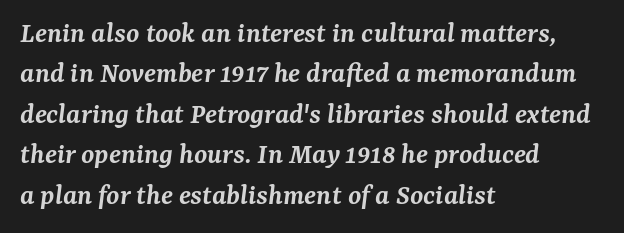
Q: Is the text bold? A: Semi-bold.
Q: Is the text italic (slanted)? A: Yes, it leans right by about 7 degrees.
Q: Is the typeface a serif or a sans-serif typeface? A: Serif.
Q: Is the text underlined? A: No.
Q: How is the paragraph aligned? A: Left-aligned.
Q: Is the spacing between letters normal or unusually wide? A: Normal.
Q: Is the spacing between lines tight, normal or loose? A: Normal.
Q: Width (condensed, normal, or wide)? A: Normal.
Q: Stroke contrast? A: Medium.
Q: x-height? A: Medium.
Q: Monospaced? A: No.
